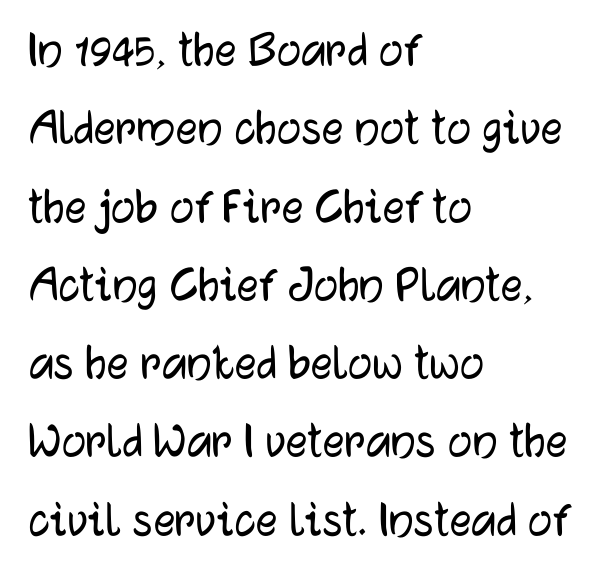
Q: Is the text italic (slanted)? A: No, it is upright.
Q: Is the typeface a serif or a sans-serif typeface? A: Sans-serif.
Q: Is the text underlined? A: No.
Q: How is the paragraph aligned? A: Left-aligned.
Q: Is the spacing between letters normal or unusually wide? A: Normal.
Q: Is the spacing between lines tight, normal or loose? A: Normal.
Q: Width (condensed, normal, or wide)? A: Normal.
Q: Stroke contrast? A: Low.
Q: x-height? A: Medium.
Q: Monospaced? A: No.
